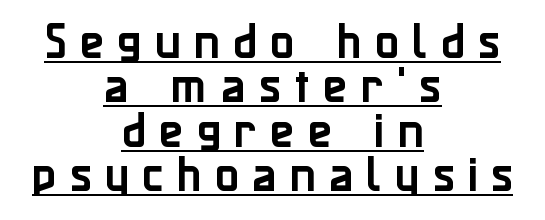
The face used here is proportionally spaced, like ordinary book or web type. Notice how descenders almost collide with the ascenders below — that's tight leading. Looks like someone drew a line under every word here. The rag falls on both sides of this text block equally. Rendered with straight, roman letterforms. The glyphs in this specimen are sans serif.
